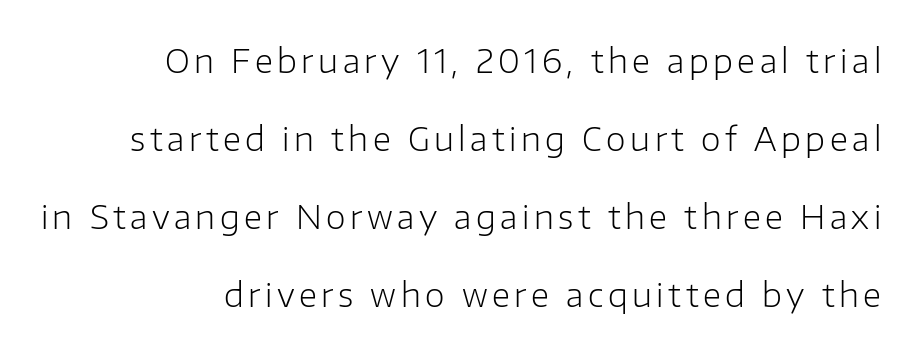
{"serif": "no", "italic": "no", "bold": "no", "weight": "light", "width": "normal", "stroke_contrast": "low", "x_height": "medium", "monospaced": "no", "underline": "no", "line_spacing": "loose", "line_spacing_ratio": 2.44, "glyph_px": 32}
